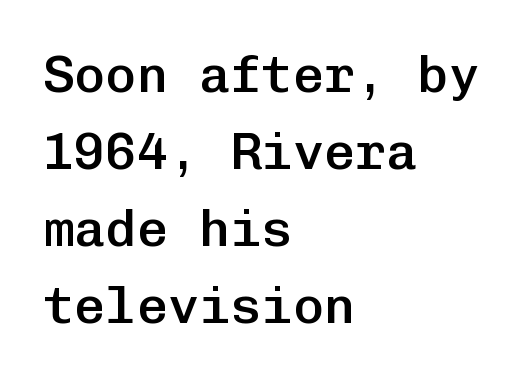
Q: Is the text bold? A: Semi-bold.
Q: Is the text italic (slanted)? A: No, it is upright.
Q: Is the typeface a serif or a sans-serif typeface? A: Sans-serif.
Q: Is the text underlined? A: No.
Q: How is the paragraph aligned? A: Left-aligned.
Q: Is the spacing between letters normal or unusually wide? A: Normal.
Q: Is the spacing between lines tight, normal or loose? A: Normal.
Q: Width (condensed, normal, or wide)? A: Normal.
Q: Stroke contrast? A: Low.
Q: x-height? A: Medium.
Q: Monospaced? A: Yes.
